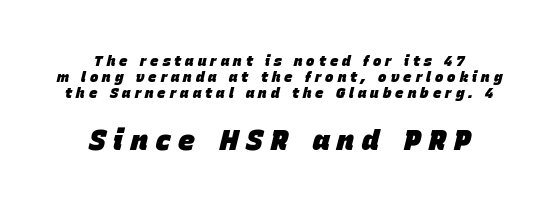
Q: Is the text bold? A: Yes.
Q: Is the text italic (slanted)? A: Yes, it leans right by about 15 degrees.
Q: Is the text underlined? A: No.
Q: How is the paragraph aligned? A: Centered.
Q: Is the spacing between letters normal or unusually wide? A: Unusually wide.
Q: Is the spacing between lines tight, normal or loose? A: Tight.
Q: Which block of text is set in a larger size, the first (top) or the second (bottom)? A: The second (bottom) one.
Q: Width (condensed, normal, or wide)? A: Normal.
Q: Stroke contrast? A: Low.
Q: x-height? A: Large.
Q: Monospaced? A: No.
